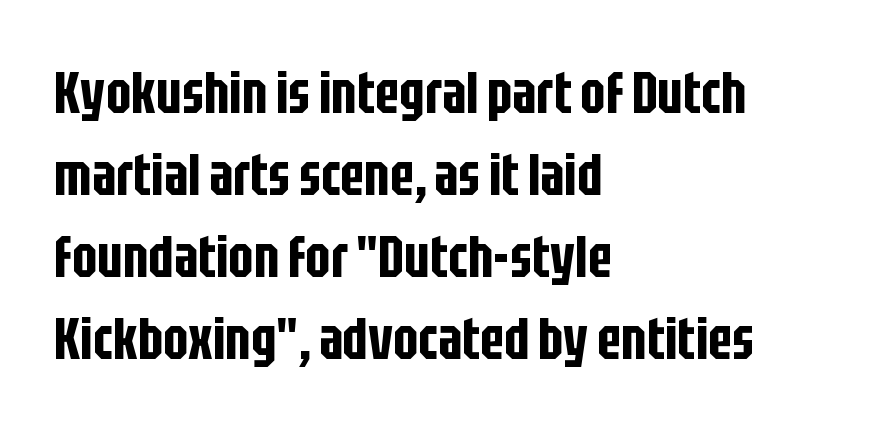
Q: Is the text italic (slanted)? A: No, it is upright.
Q: Is the typeface a serif or a sans-serif typeface? A: Sans-serif.
Q: Is the text underlined? A: No.
Q: How is the paragraph aligned? A: Left-aligned.
Q: Is the spacing between letters normal or unusually wide? A: Normal.
Q: Is the spacing between lines tight, normal or loose? A: Normal.
Q: Width (condensed, normal, or wide)? A: Condensed.
Q: Stroke contrast? A: Low.
Q: x-height? A: Large.
Q: Monospaced? A: No.
